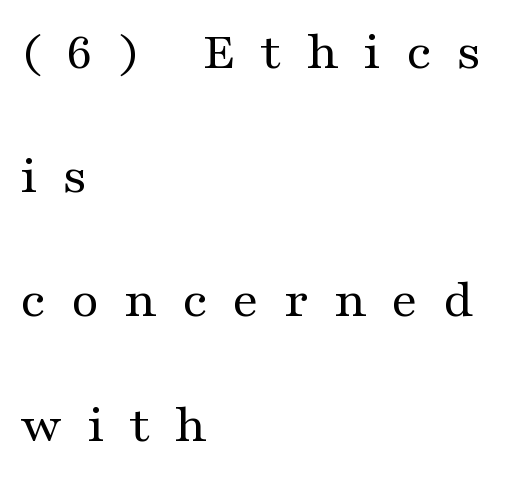
The image shows 54 px regular-weight, wide serif type, upright; set left-aligned, loose line spacing (2.3x), unusually wide letter spacing (+0.46 em), not underlined; medium stroke contrast and a medium x-height.
